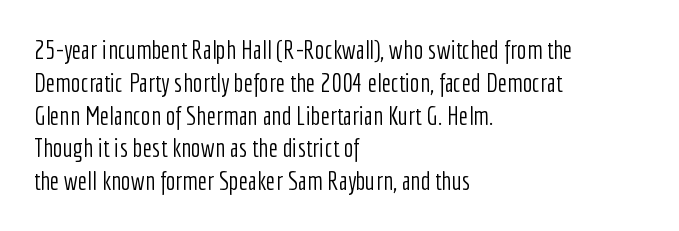
{"italic": "no", "bold": "no", "underline": "no", "align": "left", "line_spacing": "normal", "line_spacing_ratio": 1.26, "letter_spacing": "normal", "letter_spacing_em": 0.0, "glyph_px": 26}
